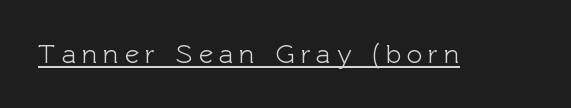
The image shows 27 px text type, upright; set unusually wide letter spacing (+0.22 em), underlined.
